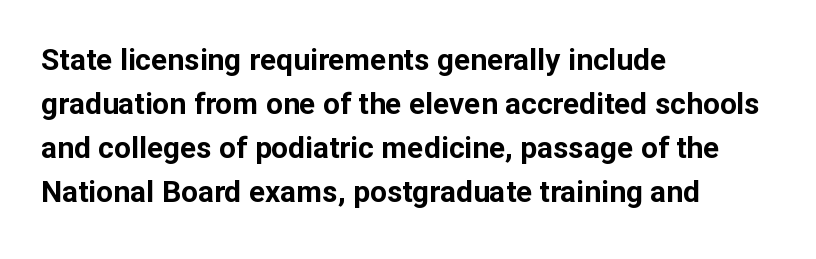
Only glyphs here, with clear space below each row. Compared with typical body copy, the letter spacing here is the same. In terms of weight, the rendering is a true, heavy bold. Does the type have serifs? No, each stem ends abruptly. The letters stand upright; this is a roman face.
